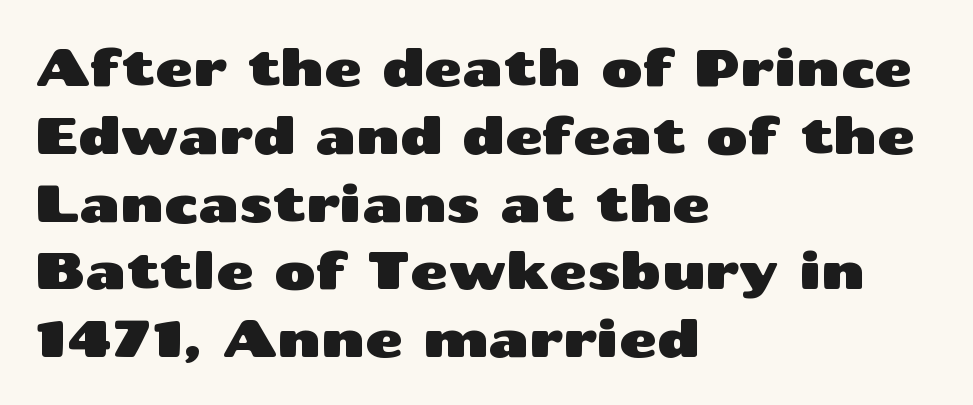
Q: Is the text italic (slanted)? A: No, it is upright.
Q: Is the typeface a serif or a sans-serif typeface? A: Sans-serif.
Q: Is the text underlined? A: No.
Q: How is the paragraph aligned? A: Left-aligned.
Q: Is the spacing between letters normal or unusually wide? A: Normal.
Q: Is the spacing between lines tight, normal or loose? A: Normal.
Q: Width (condensed, normal, or wide)? A: Wide.
Q: Stroke contrast? A: Medium.
Q: x-height? A: Medium.
Q: Monospaced? A: No.
